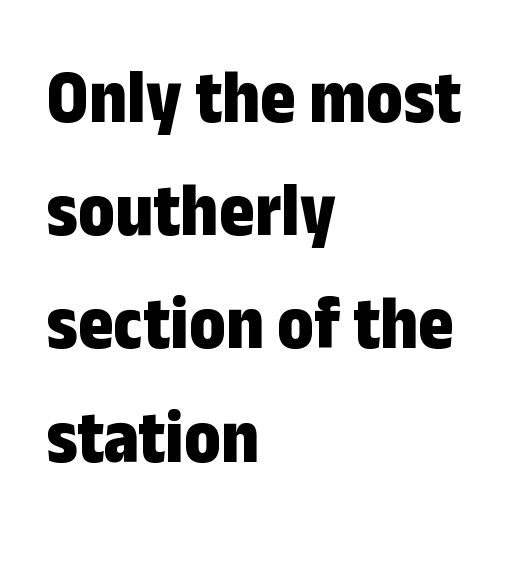
{"serif": "no", "italic": "no", "bold": "yes", "weight": "bold", "width": "condensed", "stroke_contrast": "low", "x_height": "medium", "monospaced": "no", "underline": "no", "align": "left", "line_spacing": "normal", "line_spacing_ratio": 1.49, "letter_spacing": "normal", "letter_spacing_em": 0.0, "glyph_px": 76}
